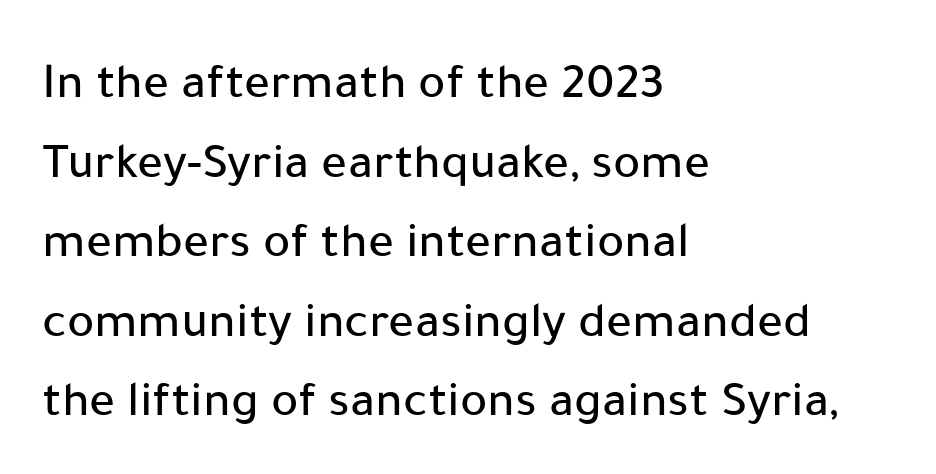
The image shows 51 px sans-serif type, upright; set left-aligned, normal line spacing (1.56x), normal letter spacing, not underlined; low stroke contrast and a medium x-height.
